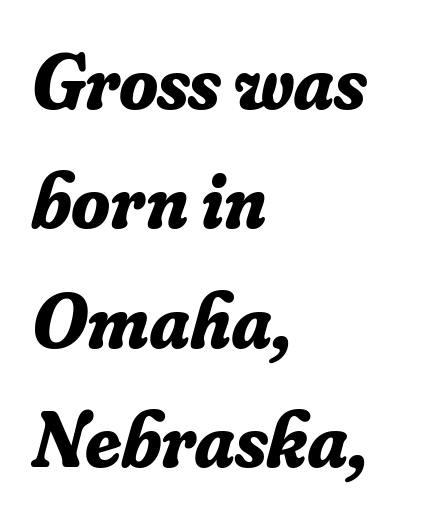
Q: Is the text bold? A: Yes.
Q: Is the text italic (slanted)? A: Yes, it leans right by about 16 degrees.
Q: Is the typeface a serif or a sans-serif typeface? A: Serif.
Q: Is the text underlined? A: No.
Q: How is the paragraph aligned? A: Left-aligned.
Q: Is the spacing between letters normal or unusually wide? A: Normal.
Q: Is the spacing between lines tight, normal or loose? A: Normal.
Q: Width (condensed, normal, or wide)? A: Normal.
Q: Stroke contrast? A: Low.
Q: x-height? A: Small.
Q: Monospaced? A: No.
